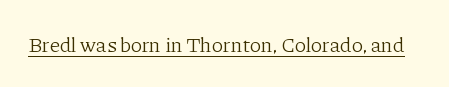
Italic: no, the glyphs are upright roman. You can see a thin bar hugging the bottom of the glyphs. Nothing heavy about these letters — not bold at all. Look at the tracking — it's just the regular setting, nothing added.
